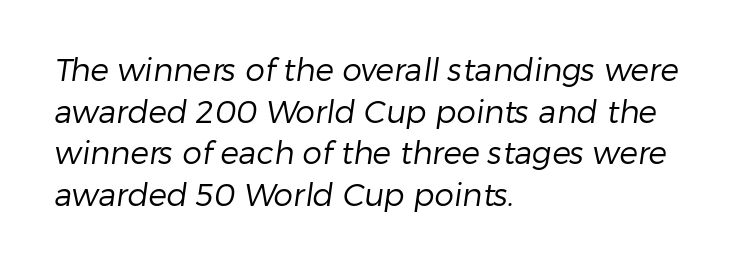
Is the type heavy? It reads as light-to-regular instead. Letters rest on an invisible, unmarked baseline. Default kerning and tracking; the words read as compact shapes. I'd call this a sans setting — the letters go barefoot. Line starts are locked; line ends wander.
